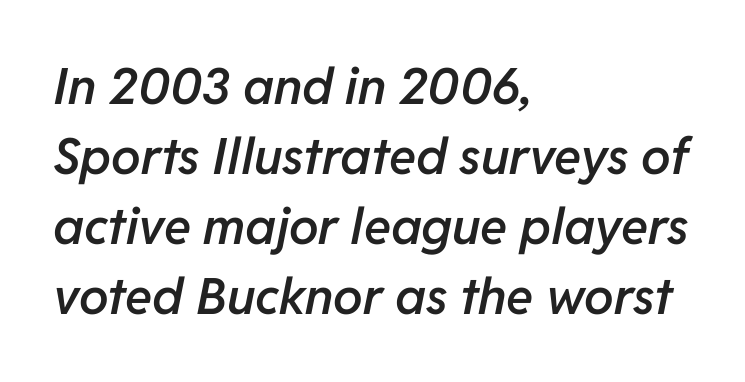
Line spacing here is normal. The strip under each line holds only bare page. Posture: slanted. The typesetter chose a ragged-right arrangement here.
